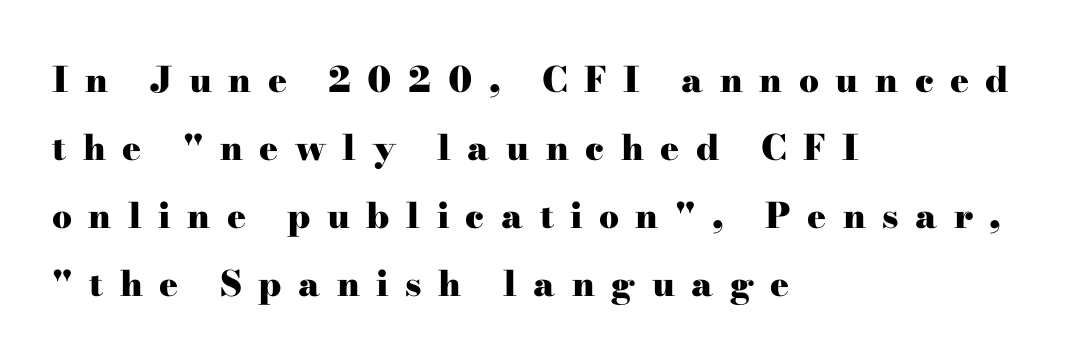
Line beginnings align vertically; line endings do not. This rendering features lettering with no underline. The passage shown is typeset with a serif family. You'd pick this weight for a headline — it's a proper bold. The passage shown has open, widely tracked lettering throughout.
